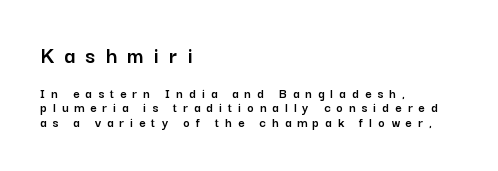
The image shows 24 px text type, upright; set left-aligned, tight line spacing (1.03x), unusually wide letter spacing (+0.43 em), not underlined; the first (top) block is 1.71x larger.
